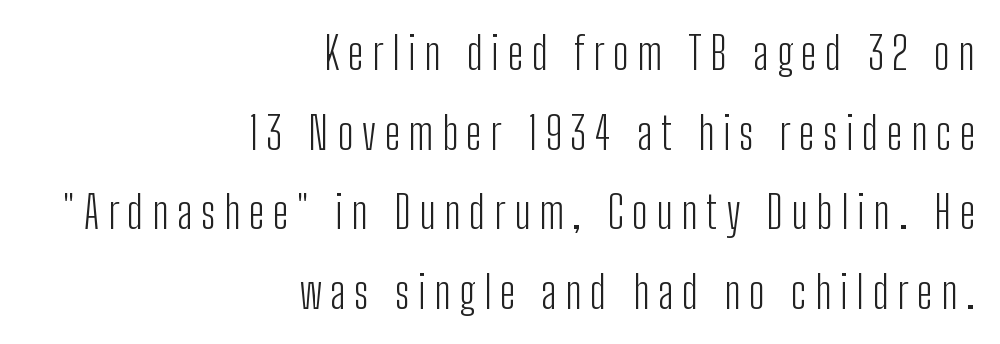
Q: Is the text bold? A: No.
Q: Is the text italic (slanted)? A: No, it is upright.
Q: Is the typeface a serif or a sans-serif typeface? A: Sans-serif.
Q: Is the text underlined? A: No.
Q: How is the paragraph aligned? A: Right-aligned.
Q: Width (condensed, normal, or wide)? A: Condensed.
Q: Stroke contrast? A: Low.
Q: x-height? A: Medium.
Q: Monospaced? A: No.
